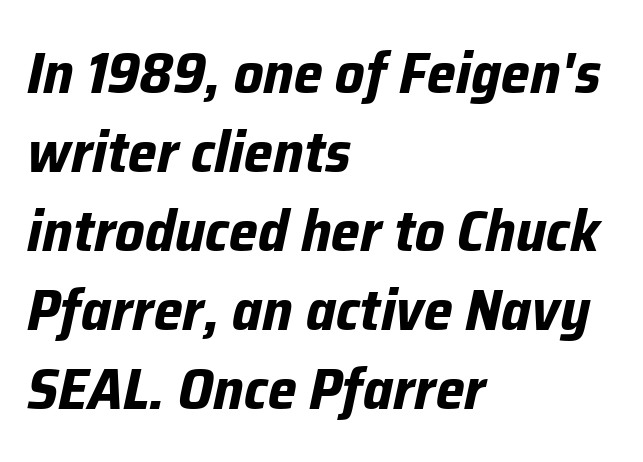
Check under the words: just untouched page. These lines sit exactly where default settings would place them. Compared with a centered layout, this one pins lines to the left instead. You could not count columns in this text — the font is proportionally spaced. Notice how the stems are inclined rather than vertical — that's the hallmark of italics.
